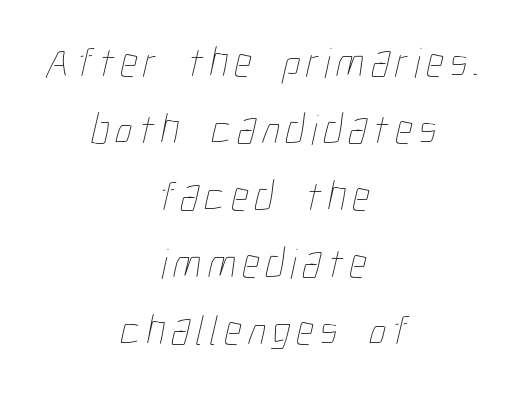
Q: Is the text bold? A: No.
Q: Is the text underlined? A: No.
Q: How is the paragraph aligned? A: Centered.
Q: Is the spacing between lines tight, normal or loose? A: Normal.
Q: Width (condensed, normal, or wide)? A: Condensed.
Q: Stroke contrast? A: Low.
Q: x-height? A: Medium.
Q: Monospaced? A: No.
